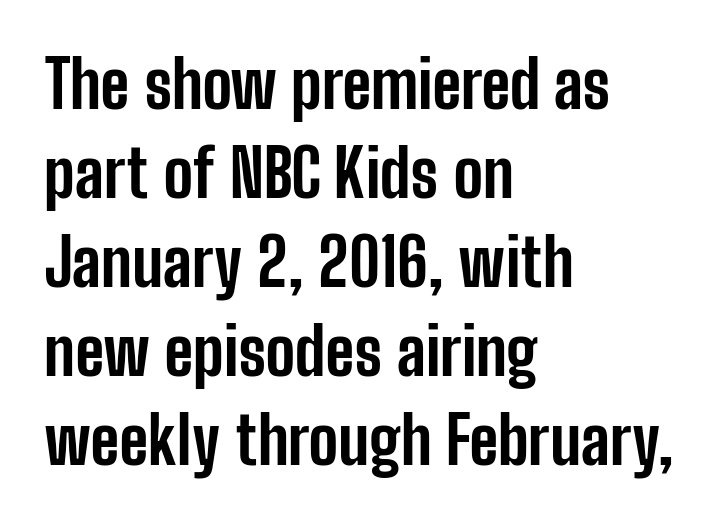
{"serif": "no", "italic": "no", "bold": "yes", "weight": "bold", "width": "condensed", "stroke_contrast": "low", "x_height": "medium", "monospaced": "no", "underline": "no", "align": "left", "line_spacing": "normal", "line_spacing_ratio": 1.35, "letter_spacing": "normal", "letter_spacing_em": 0.0, "glyph_px": 66}
